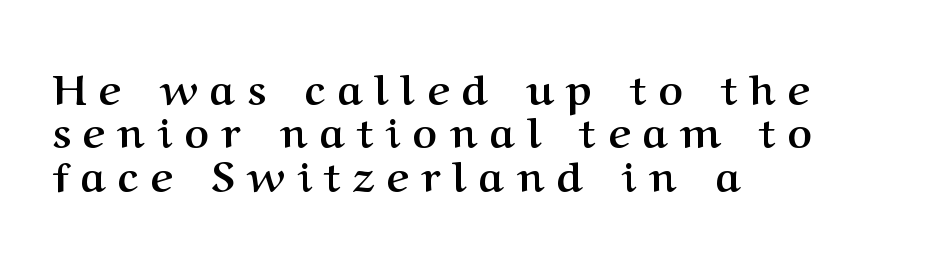
These lines were composed using upright roman letters. The tracking reads as deliberately expanded to a designer's eye. Nobody drew a line under any word here. The lines are quadded left. Bold? Absolutely — the strokes are thick and heavy. Leading: reduced.
